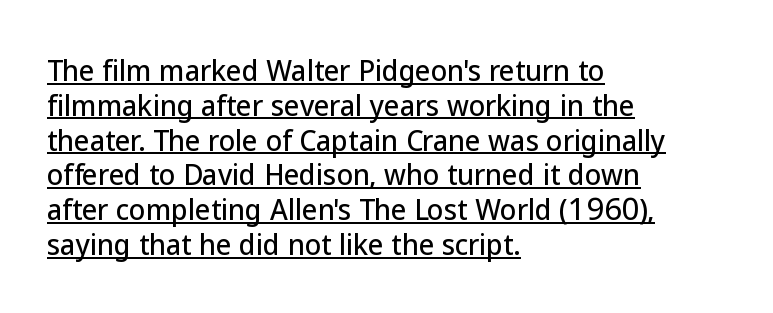
{"italic": "no", "underline": "yes", "align": "left", "line_spacing": "normal", "line_spacing_ratio": 1.29, "letter_spacing": "normal", "letter_spacing_em": 0.0, "glyph_px": 27}
